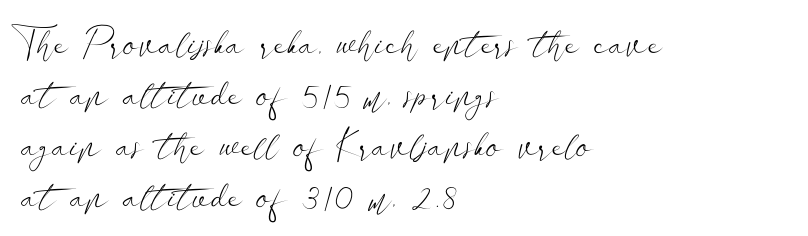
Q: Is the text bold? A: No.
Q: Is the text italic (slanted)? A: Yes.
Q: Is the typeface a serif or a sans-serif typeface? A: Sans-serif.
Q: Is the text underlined? A: No.
Q: How is the paragraph aligned? A: Left-aligned.
Q: Is the spacing between letters normal or unusually wide? A: Normal.
Q: Is the spacing between lines tight, normal or loose? A: Normal.
Q: Width (condensed, normal, or wide)? A: Wide.
Q: Stroke contrast? A: Low.
Q: x-height? A: Small.
Q: Monospaced? A: No.
